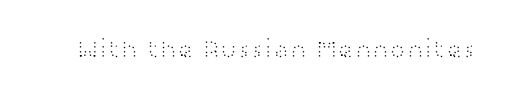
A roman cut, with each character standing at attention. Decoration check: the copy has no underline. The gaps between neighbouring characters are ordinary and unremarkable. Bold? No — there's no thickening of the strokes.
